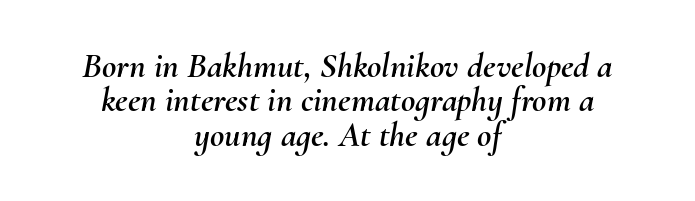
{"italic": "yes", "lean": "right", "slant_degrees": 10, "width": "normal", "stroke_contrast": "medium", "x_height": "small", "monospaced": "no", "underline": "no", "align": "center", "line_spacing": "tight", "line_spacing_ratio": 0.98, "letter_spacing": "normal", "letter_spacing_em": 0.0, "glyph_px": 35}
